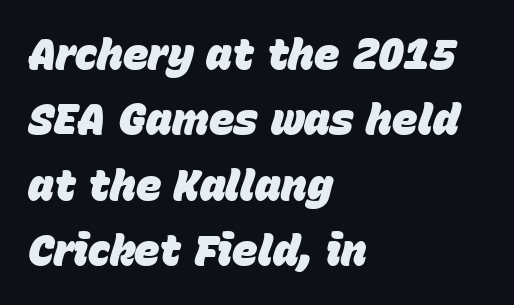
{"italic": "yes", "lean": "right", "slant_degrees": 15, "bold": "yes", "weight": "heavy", "width": "normal", "stroke_contrast": "low", "x_height": "large", "monospaced": "no", "underline": "no", "align": "left", "line_spacing": "normal", "line_spacing_ratio": 1.52, "letter_spacing": "normal", "letter_spacing_em": 0.0, "glyph_px": 43}
